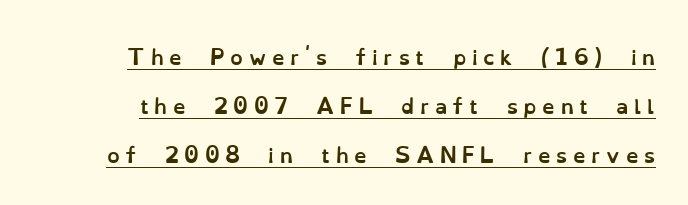
{"italic": "no", "bold": "yes", "underline": "yes", "align": "right", "line_spacing": "loose", "line_spacing_ratio": 2.45, "letter_spacing": "wide", "letter_spacing_em": 0.28, "glyph_px": 20}
